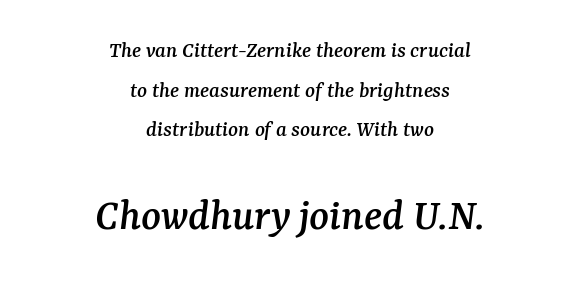
The designer gave the closing block more size than the opening block. Slant detected: the letters are inclined. Only glyphs here, with clear space below each row. These lines are composed in type with serifs. Typeset on center — no edge is straight. The passage shown has conventional tracking throughout.
